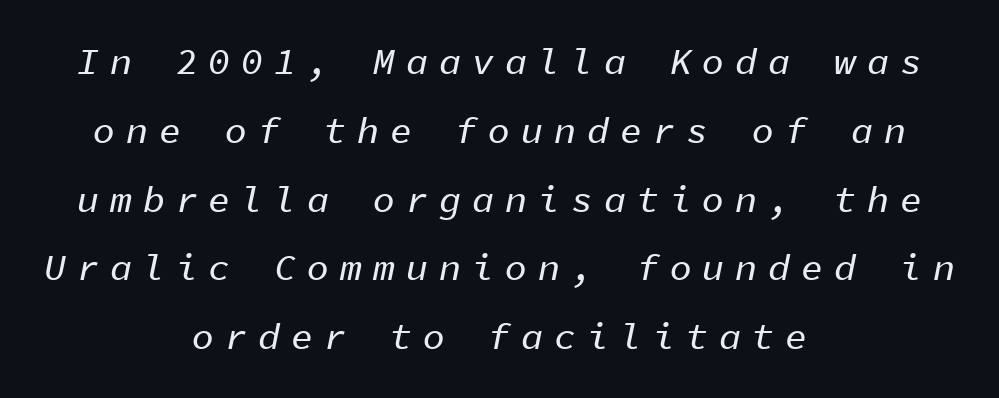
Q: Is the text italic (slanted)? A: Yes, it leans right by about 11 degrees.
Q: Is the text underlined? A: No.
Q: How is the paragraph aligned? A: Centered.
Q: Is the spacing between letters normal or unusually wide? A: Unusually wide.
Q: Width (condensed, normal, or wide)? A: Normal.
Q: Stroke contrast? A: Low.
Q: x-height? A: Medium.
Q: Monospaced? A: Yes.
